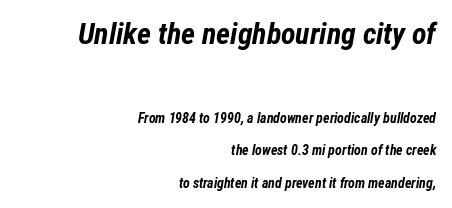
{"italic": "yes", "lean": "right", "slant_degrees": 12, "bold": "yes", "weight": "bold", "width": "condensed", "stroke_contrast": "low", "x_height": "medium", "monospaced": "no", "underline": "no", "align": "right", "line_spacing": "loose", "line_spacing_ratio": 2.32, "letter_spacing": "normal", "letter_spacing_em": 0.0, "larger_block": "first", "size_ratio": 2.14, "glyph_px": 30}
